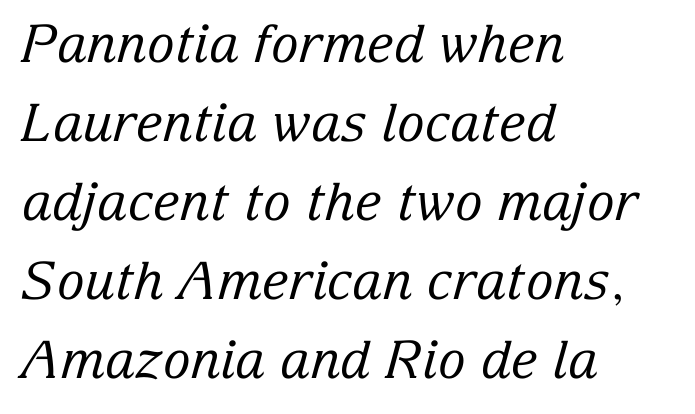
The image shows 52 px regular-weight serif type, italic (leaning right); set left-aligned, normal line spacing (1.52x), normal letter spacing, not underlined; low stroke contrast and a medium x-height.
